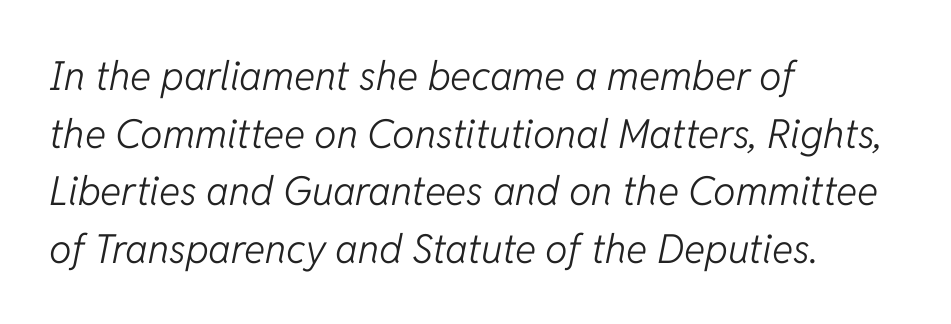
One glance says typical: line gaps are just what's usual. This sample is left-justified, so line endings fall wherever the words run out. Words appear dense and cohesive because spacing is normal. Italic: yes, the glyphs are oblique. Descenders hang freely into open space.
